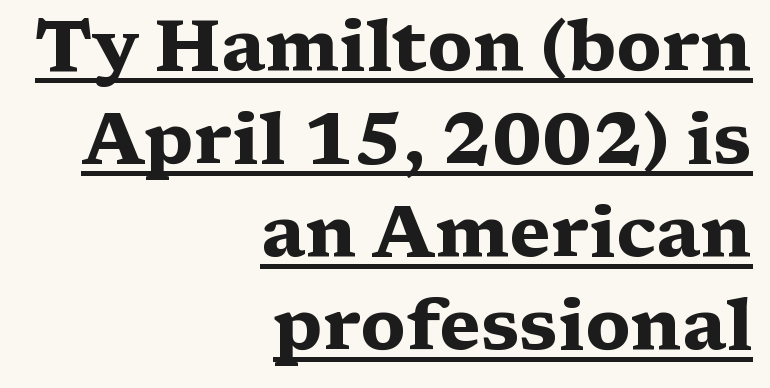
Does the leading feel generous? No, just average. Its strokes are broad and dark, the hallmark of bold type. Upright lettering throughout. In CSS terms this would be text-align: right. A typesetter would call this proportional, since set widths differ per character.
